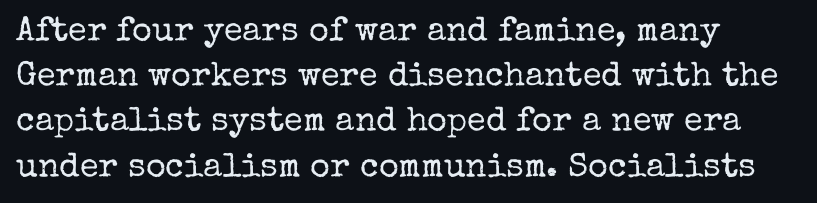
{"serif": "yes", "italic": "no", "bold": "no", "weight": "regular", "width": "normal", "stroke_contrast": "low", "x_height": "medium", "monospaced": "no", "underline": "no", "align": "left", "line_spacing": "normal", "line_spacing_ratio": 1.33, "letter_spacing": "normal", "letter_spacing_em": 0.0, "glyph_px": 34}
